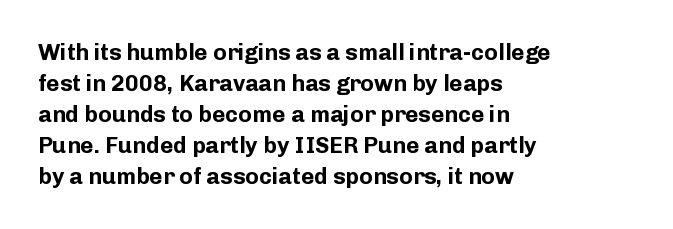
Q: Is the text bold? A: Yes.
Q: Is the text italic (slanted)? A: No, it is upright.
Q: Is the text underlined? A: No.
Q: How is the paragraph aligned? A: Left-aligned.
Q: Is the spacing between letters normal or unusually wide? A: Normal.
Q: Is the spacing between lines tight, normal or loose? A: Normal.
